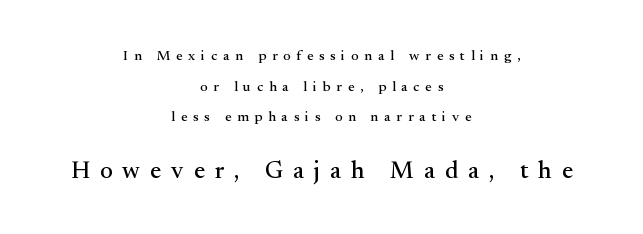
{"italic": "no", "underline": "no", "align": "center", "line_spacing": "loose", "line_spacing_ratio": 2.18, "letter_spacing": "wide", "letter_spacing_em": 0.42, "larger_block": "second", "size_ratio": 1.71, "glyph_px": 24}
